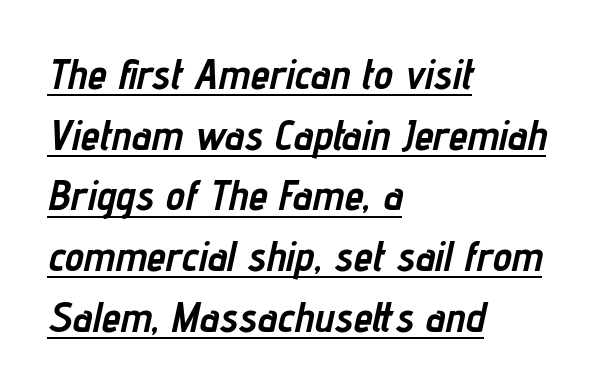
{"italic": "yes", "lean": "right", "slant_degrees": 12, "bold": "yes", "weight": "semibold", "width": "condensed", "stroke_contrast": "low", "x_height": "medium", "monospaced": "no", "underline": "yes", "align": "left", "line_spacing": "normal", "line_spacing_ratio": 1.41, "letter_spacing": "normal", "letter_spacing_em": 0.0, "glyph_px": 43}
